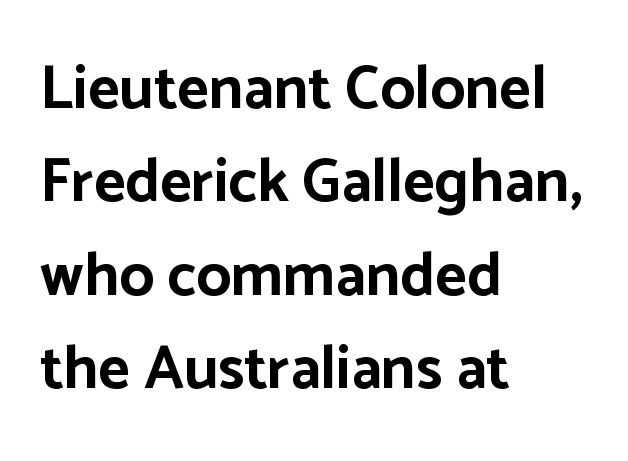
Character widths vary here, with narrow letters taking less room than wide ones. Students, observe: this is what conventionally led text looks like. The sample has been set heavy, in full bold. No extra tracking has been applied to these lines. Underlining? Definitely not there. Alignment: flush left.
